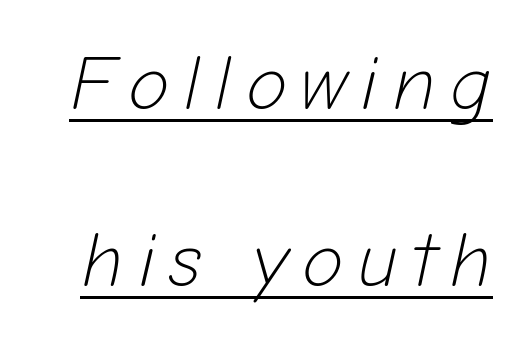
Q: Is the text bold? A: No.
Q: Is the text italic (slanted)? A: Yes, it leans right by about 12 degrees.
Q: Is the text underlined? A: Yes.
Q: Is the spacing between lines tight, normal or loose? A: Loose.
Q: Width (condensed, normal, or wide)? A: Normal.
Q: Stroke contrast? A: Low.
Q: x-height? A: Medium.
Q: Monospaced? A: No.
